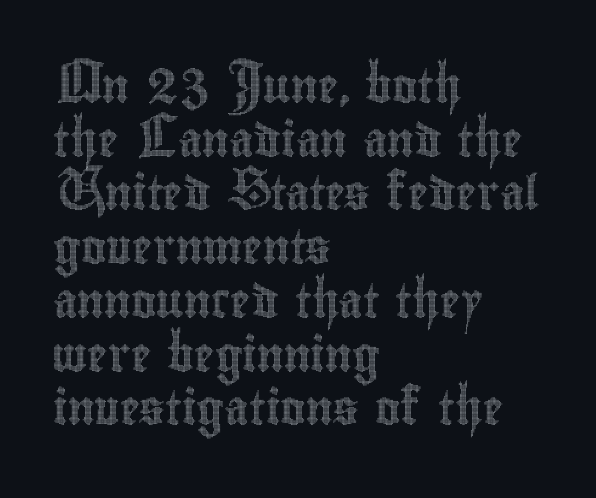
The image shows 34 px condensed type, upright; set left-aligned, normal line spacing (1.58x), normal letter spacing, not underlined; a small x-height.
